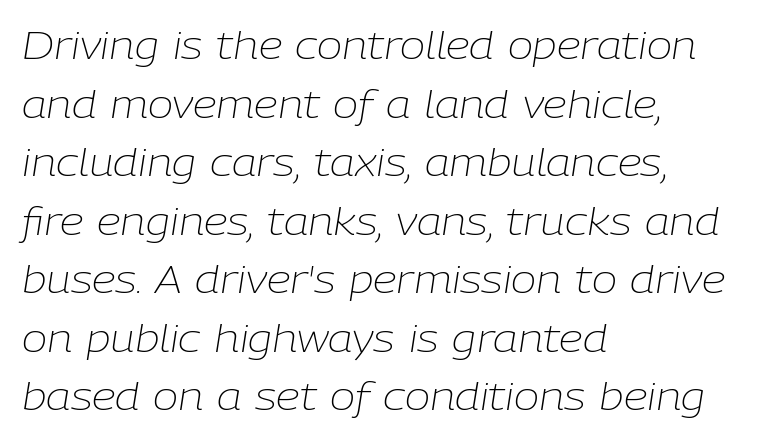
The image shows 38 px light type, italic (leaning right); set left-aligned, normal line spacing (1.54x), normal letter spacing, not underlined; low stroke contrast and a medium x-height.
